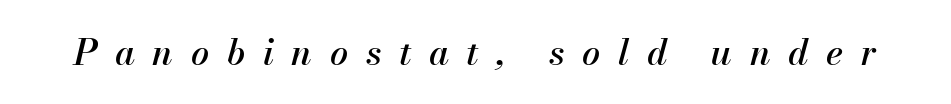
The strip under each line holds only bare page. Proportional: the letters do not fall into vertical columns. There is plenty of visible air inserted between adjacent glyphs. The whole block is typeset with a tilt.
